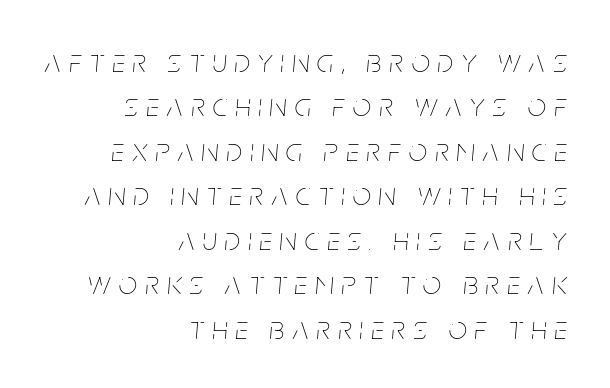
Stroke thickness stays within the range of a standard reading face or lighter. Words float on clear page, feet unadorned. All the whitespace from short lines collects on the left. If you drew a line through each stem, it would be angled. The designer left line spacing at the default. These lines are rendered in a variable-pitch font.
